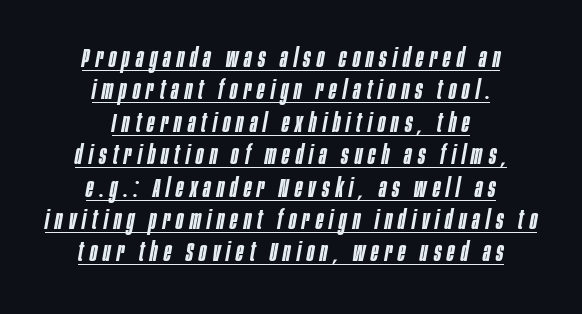
Q: Is the text bold? A: Semi-bold.
Q: Is the text italic (slanted)? A: Yes, it leans right by about 10 degrees.
Q: Is the text underlined? A: Yes.
Q: How is the paragraph aligned? A: Centered.
Q: Is the spacing between letters normal or unusually wide? A: Unusually wide.
